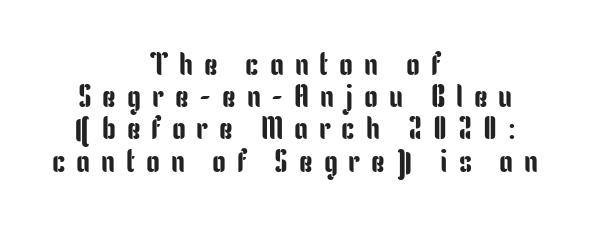
Q: Is the text italic (slanted)? A: No, it is upright.
Q: Is the typeface a serif or a sans-serif typeface? A: Sans-serif.
Q: Is the text underlined? A: No.
Q: How is the paragraph aligned? A: Centered.
Q: Is the spacing between letters normal or unusually wide? A: Unusually wide.
Q: Is the spacing between lines tight, normal or loose? A: Tight.
Q: Width (condensed, normal, or wide)? A: Condensed.
Q: Stroke contrast? A: Low.
Q: x-height? A: Medium.
Q: Monospaced? A: No.
